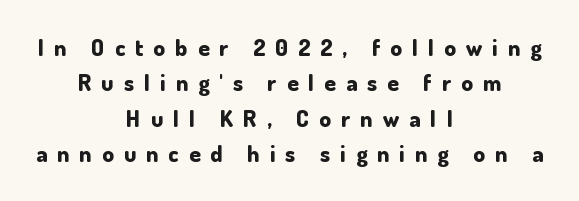
{"italic": "no", "bold": "yes", "underline": "no", "align": "center", "line_spacing": "normal", "line_spacing_ratio": 1.54, "letter_spacing": "wide", "letter_spacing_em": 0.44, "glyph_px": 23}
